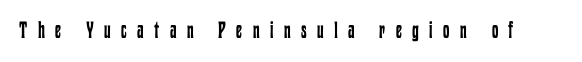
Q: Is the text bold? A: No.
Q: Is the text italic (slanted)? A: No, it is upright.
Q: Is the text underlined? A: No.
Q: Is the spacing between letters normal or unusually wide? A: Unusually wide.
